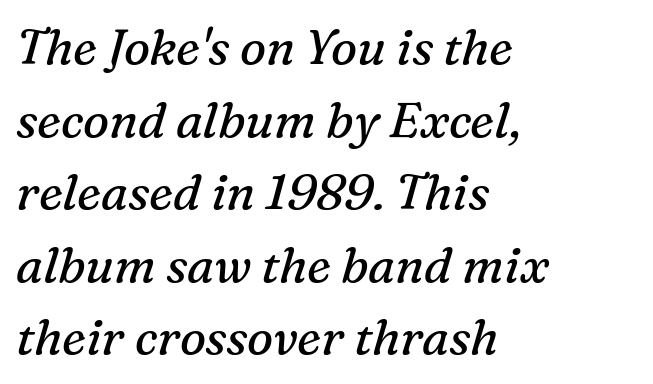
Q: Is the text bold? A: No.
Q: Is the text italic (slanted)? A: Yes, it leans right by about 16 degrees.
Q: Is the typeface a serif or a sans-serif typeface? A: Serif.
Q: Is the text underlined? A: No.
Q: How is the paragraph aligned? A: Left-aligned.
Q: Is the spacing between letters normal or unusually wide? A: Normal.
Q: Is the spacing between lines tight, normal or loose? A: Normal.
Q: Width (condensed, normal, or wide)? A: Normal.
Q: Stroke contrast? A: Medium.
Q: x-height? A: Medium.
Q: Monospaced? A: No.
